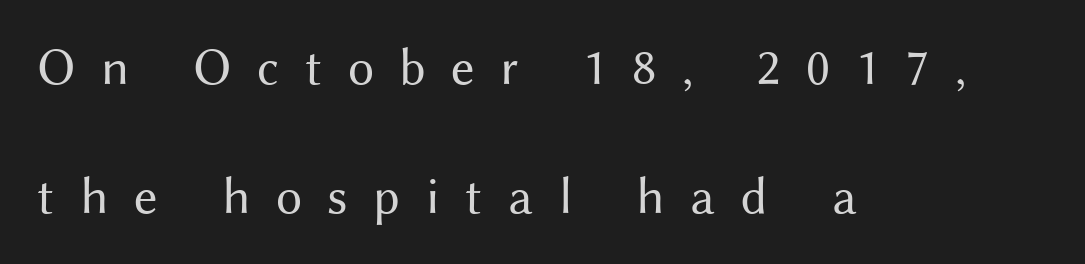
The space directly below the letters is spotless. The text block is weighted toward the left margin, trailing off unevenly rightward. Characters follow at a spacing far wider than the type designer built in. Italic? Not at all — the glyphs are vertical.
